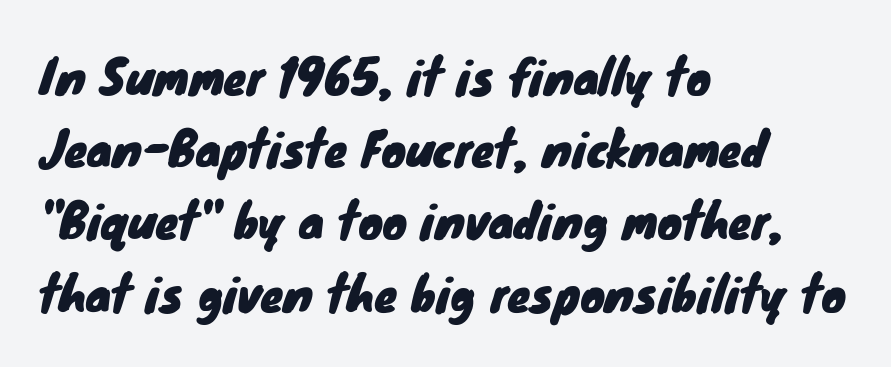
Each letter keeps its own natural width here, so spacing adapts to shape. The space between consecutive lines is moderate. Decoration check: the copy has no underline. All the whitespace from short lines collects on the right.
